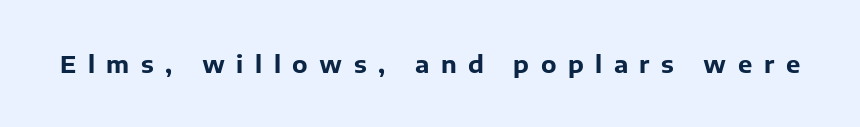
The image shows 24 px bold type, upright; set unusually wide letter spacing (+0.48 em), not underlined.
